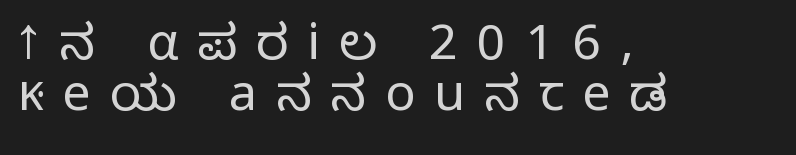
The image shows 50 px light sans-serif type, upright; set left-aligned, tight line spacing (1.02x), unusually wide letter spacing (+0.38 em), not underlined; low stroke contrast and a medium x-height.
